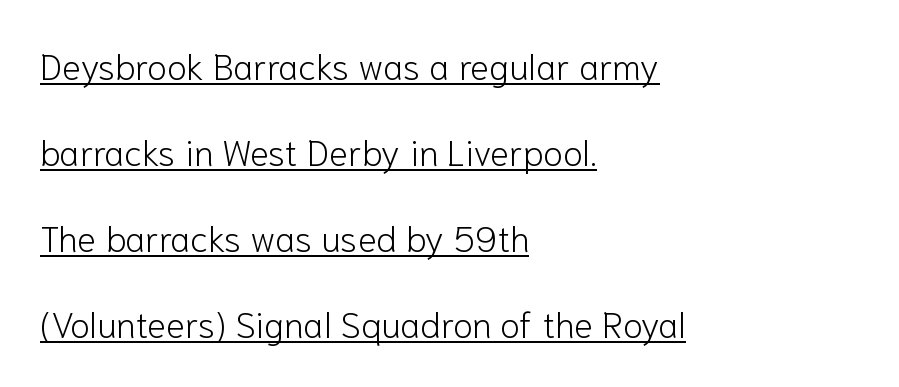
The image shows 36 px light sans-serif type, upright; set left-aligned, loose line spacing (2.39x), normal letter spacing, underlined; low stroke contrast and a medium x-height.
